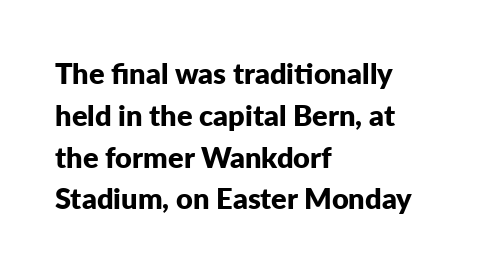
How would I describe the line gaps? Plain and ordinary. These lines are set flush left with a ragged right edge. A clean baseline with only descenders dipping below it. Every letter is thick-stroked: bold, no question.
